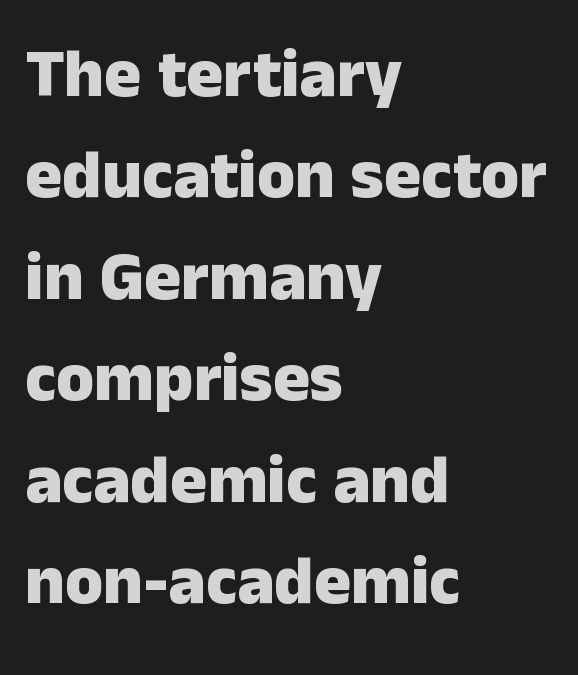
Compared with a centered layout, this one pins lines to the left instead. Letters rest on an invisible, unmarked baseline. The lines sit at an ordinary, default distance from one another. Emphasis by weight is at full strength: bold. Stroke terminals: plain, sans-serif.
